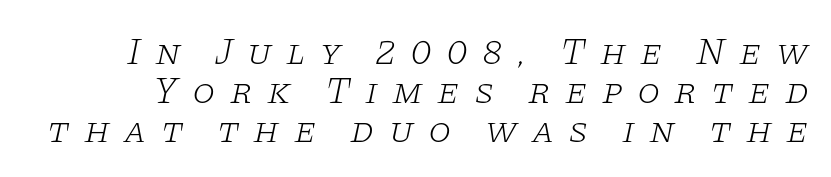
The glyphs look as if they've been sheared to an angle. The face used here is proportionally spaced, like ordinary book or web type. The strokes are not fattened; the text isn't bold. Successive baselines arrive quickly, one right under another. Are there feet on the stems? There are — it's a serif. Glyph-to-glyph distance is far greater than everyday printed text.
